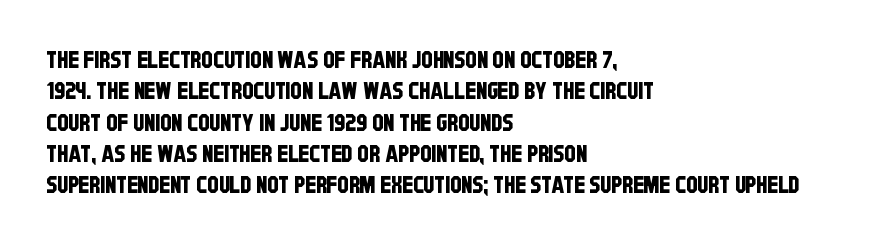
{"underline": "no", "align": "left", "line_spacing": "normal", "line_spacing_ratio": 1.36, "letter_spacing": "normal", "letter_spacing_em": 0.0, "glyph_px": 23}
